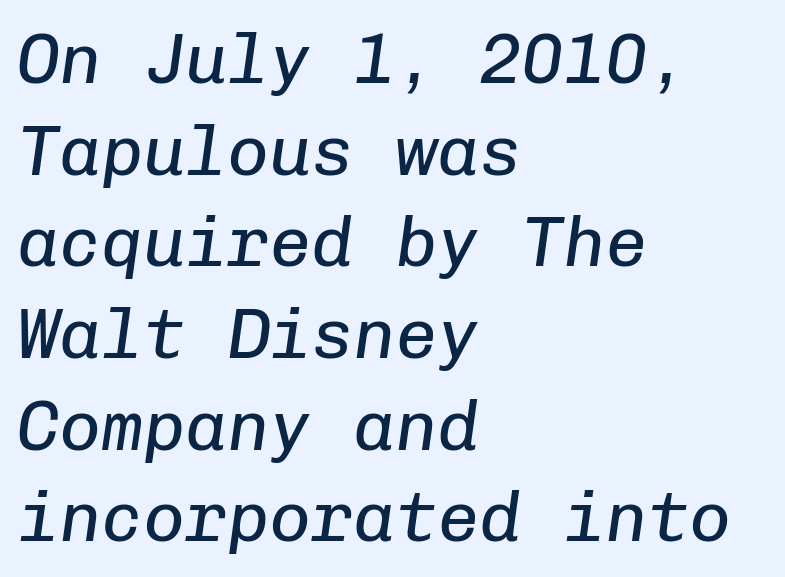
The face used here is monospaced, like something from a code editor. Where is the straight margin? On the left. The horizontal fit of the characters is conventional and even. Decoration check: the copy has no underline.
